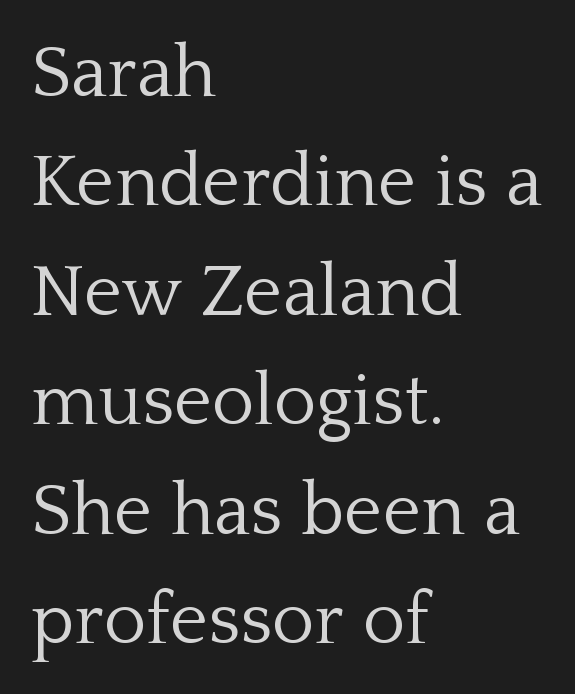
The image shows 73 px light serif type, upright; set left-aligned, normal line spacing (1.5x), normal letter spacing, not underlined; low stroke contrast and a medium x-height.
